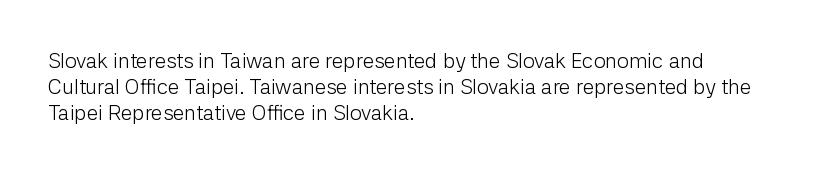
{"italic": "no", "bold": "no", "underline": "no", "align": "left", "line_spacing_ratio": 1.23, "letter_spacing": "normal", "letter_spacing_em": 0.0, "glyph_px": 21}
